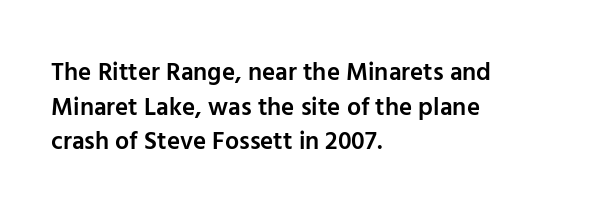
The image shows 25 px text type, upright; set left-aligned, normal line spacing (1.39x), normal letter spacing, not underlined.
